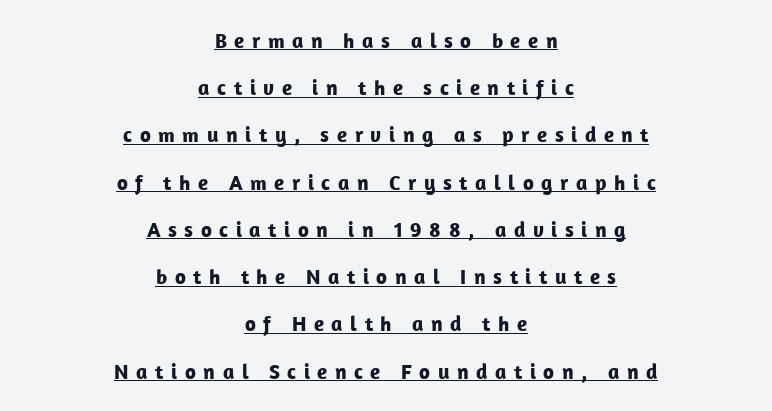
{"italic": "no", "bold": "yes", "underline": "yes", "align": "center", "line_spacing": "loose", "line_spacing_ratio": 2.25, "letter_spacing": "wide", "letter_spacing_em": 0.36, "glyph_px": 21}
